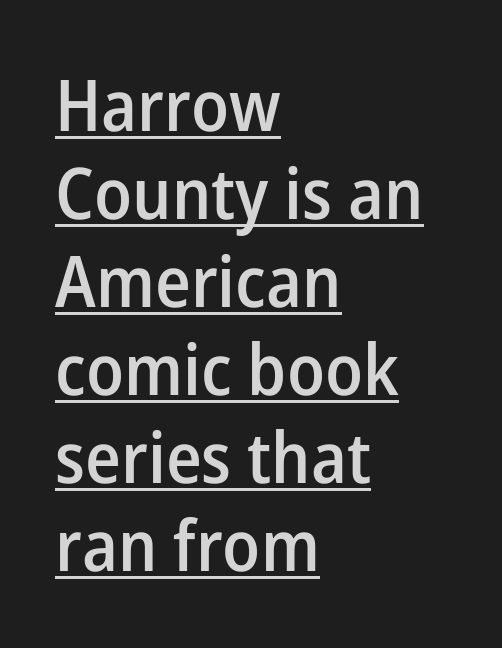
{"serif": "no", "italic": "no", "bold": "semi", "weight": "semibold", "width": "normal", "stroke_contrast": "low", "x_height": "medium", "monospaced": "no", "underline": "yes", "align": "left", "line_spacing_ratio": 1.24, "letter_spacing": "normal", "letter_spacing_em": 0.0, "glyph_px": 71}
